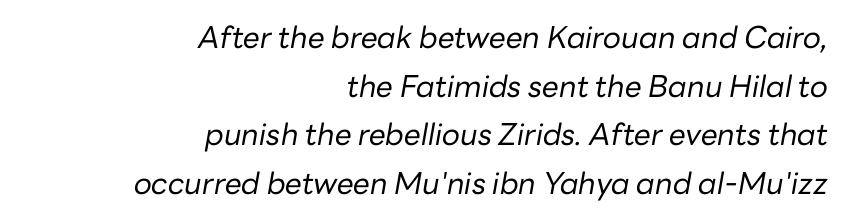
The image shows 30 px regular-weight type, italic (leaning right); set right-aligned, normal line spacing (1.62x), normal letter spacing, not underlined; low stroke contrast and a medium x-height.
